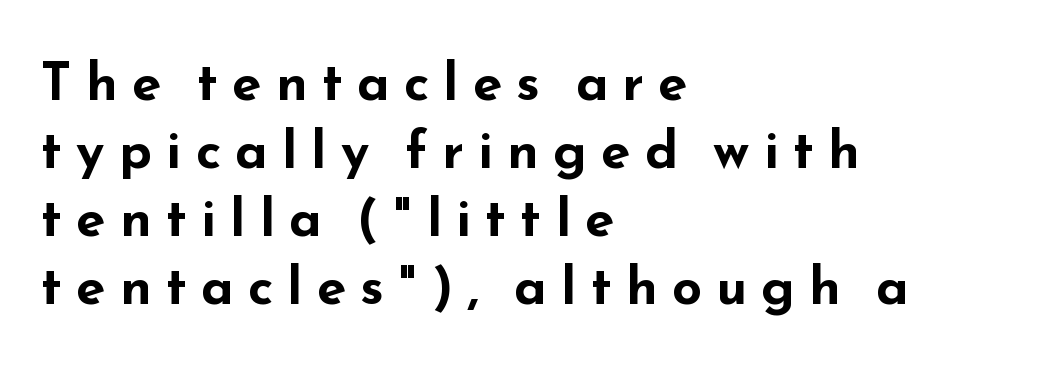
{"serif": "no", "italic": "no", "bold": "yes", "weight": "bold", "width": "wide", "stroke_contrast": "low", "x_height": "small", "monospaced": "no", "underline": "no", "align": "left", "line_spacing": "normal", "line_spacing_ratio": 1.28, "letter_spacing": "wide", "letter_spacing_em": 0.27, "glyph_px": 53}
